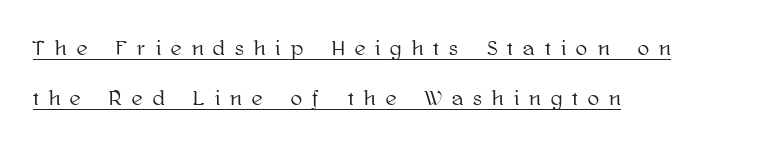
Q: Is the text italic (slanted)? A: No, it is upright.
Q: Is the text underlined? A: Yes.
Q: How is the paragraph aligned? A: Left-aligned.
Q: Is the spacing between letters normal or unusually wide? A: Unusually wide.
Q: Is the spacing between lines tight, normal or loose? A: Loose.
